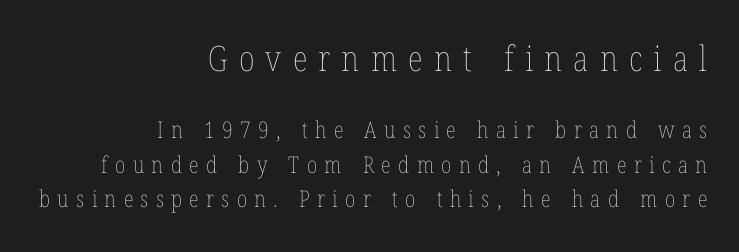
{"italic": "no", "bold": "no", "weight": "thin", "width": "condensed", "stroke_contrast": "low", "x_height": "medium", "monospaced": "no", "underline": "no", "align": "right", "line_spacing": "normal", "line_spacing_ratio": 1.5, "letter_spacing": "wide", "letter_spacing_em": 0.32, "larger_block": "first", "size_ratio": 1.52, "glyph_px": 35}
